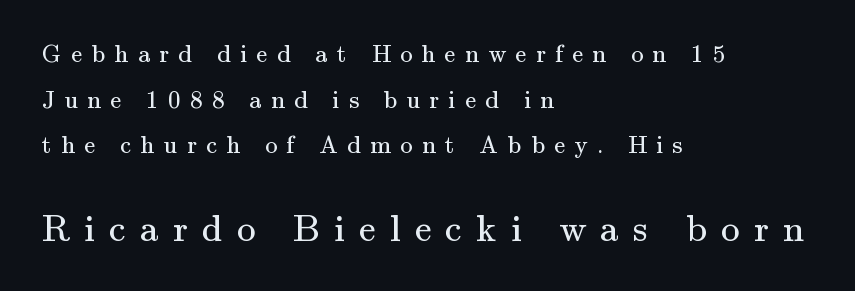
{"serif": "yes", "italic": "no", "bold": "no", "weight": "regular", "width": "normal", "stroke_contrast": "medium", "x_height": "small", "monospaced": "no", "underline": "no", "align": "left", "line_spacing_ratio": 1.83, "letter_spacing": "wide", "letter_spacing_em": 0.37, "larger_block": "second", "size_ratio": 1.52, "glyph_px": 38}
